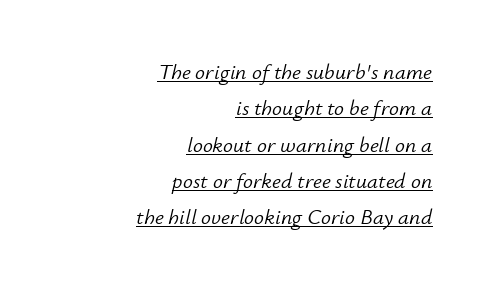
{"italic": "yes", "lean": "right", "slant_degrees": 12, "bold": "no", "underline": "yes", "align": "right", "line_spacing": "normal", "line_spacing_ratio": 1.65, "letter_spacing": "normal", "letter_spacing_em": 0.0, "glyph_px": 22}
